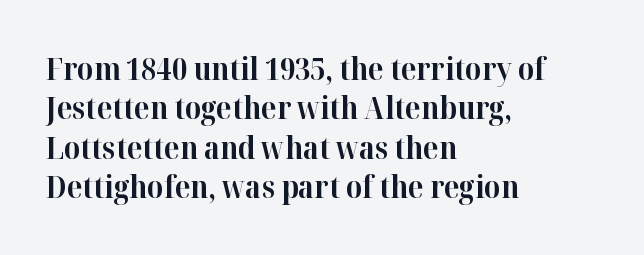
It's the straight-up-and-down kind of type. You'd pick this weight for a headline — it's a proper bold. The characters display serif detailing at their extremities. Just letters on the line, the space beneath them empty. You could not count columns in this text — the font is proportionally spaced. How are the letters spaced? Ordinarily, with no added tracking.
